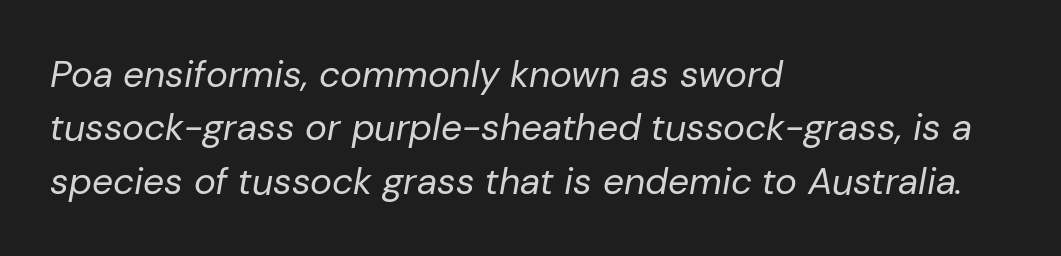
{"italic": "yes", "lean": "right", "slant_degrees": 10, "bold": "no", "weight": "regular", "width": "normal", "stroke_contrast": "low", "x_height": "medium", "monospaced": "no", "underline": "no", "align": "left", "line_spacing": "normal", "line_spacing_ratio": 1.44, "letter_spacing": "normal", "letter_spacing_em": 0.0, "glyph_px": 37}
